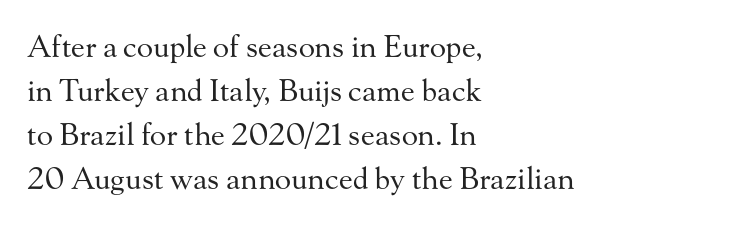
{"serif": "yes", "italic": "no", "bold": "no", "weight": "regular", "width": "normal", "stroke_contrast": "medium", "x_height": "small", "monospaced": "no", "underline": "no", "align": "left", "line_spacing": "normal", "line_spacing_ratio": 1.47, "letter_spacing": "normal", "letter_spacing_em": 0.0, "glyph_px": 30}
